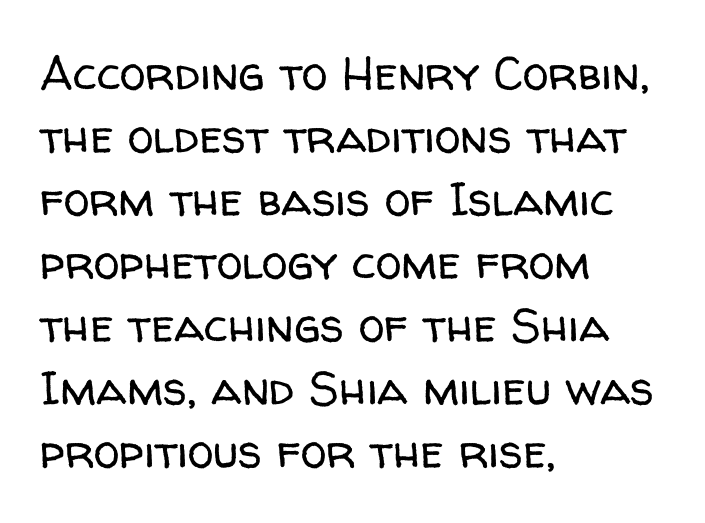
{"serif": "no", "italic": "no", "bold": "no", "weight": "regular", "width": "normal", "stroke_contrast": "low", "x_height": "medium", "monospaced": "no", "underline": "no", "align": "left", "line_spacing": "normal", "line_spacing_ratio": 1.34, "letter_spacing": "normal", "letter_spacing_em": 0.0, "glyph_px": 47}
